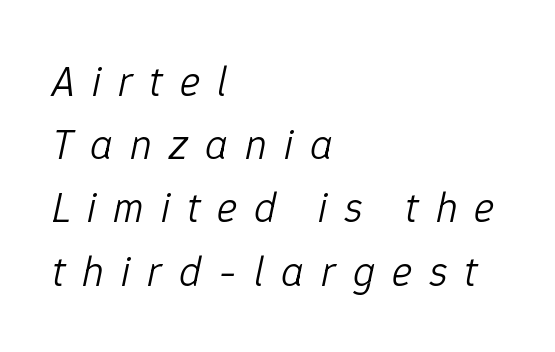
{"italic": "yes", "lean": "right", "slant_degrees": 12, "bold": "no", "weight": "light", "width": "normal", "stroke_contrast": "low", "x_height": "medium", "monospaced": "no", "underline": "no", "align": "left", "line_spacing": "normal", "line_spacing_ratio": 1.47, "letter_spacing": "wide", "letter_spacing_em": 0.39, "glyph_px": 43}
